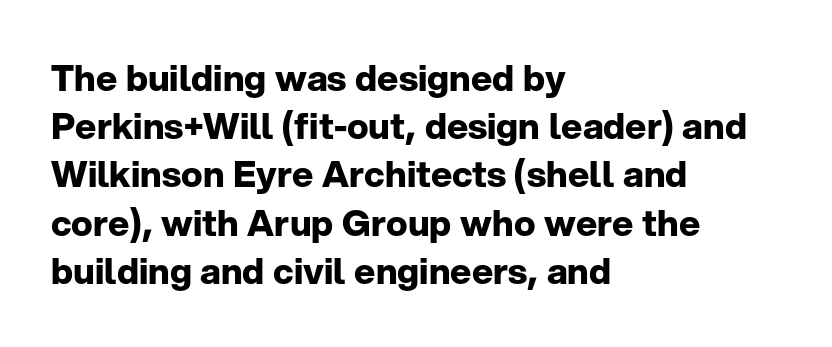
{"serif": "no", "italic": "no", "bold": "yes", "weight": "bold", "width": "normal", "stroke_contrast": "low", "x_height": "medium", "monospaced": "no", "underline": "no", "align": "left", "line_spacing": "normal", "line_spacing_ratio": 1.34, "letter_spacing": "normal", "letter_spacing_em": 0.0, "glyph_px": 36}
